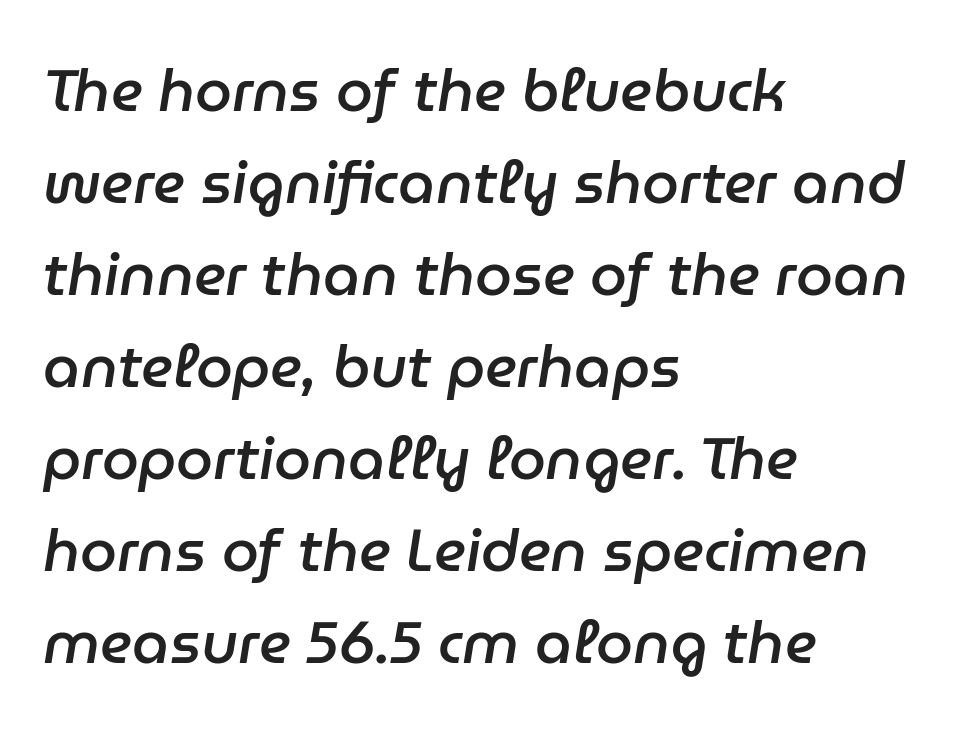
Horizontal alignment here is leftward, the default for most running prose. The space directly below the letters is spotless. Is there much room between lines? A standard amount, neither cramped nor airy. The letters sit at their default tracking, neither squeezed nor spread. The passage shown is typed in a proportional face where columns would drift. In terms of posture, this sample is oblique.
